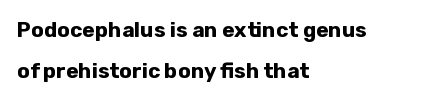
Q: Is the text bold? A: Yes.
Q: Is the text italic (slanted)? A: No, it is upright.
Q: Is the text underlined? A: No.
Q: How is the paragraph aligned? A: Left-aligned.
Q: Is the spacing between letters normal or unusually wide? A: Normal.
Q: Is the spacing between lines tight, normal or loose? A: Loose.
